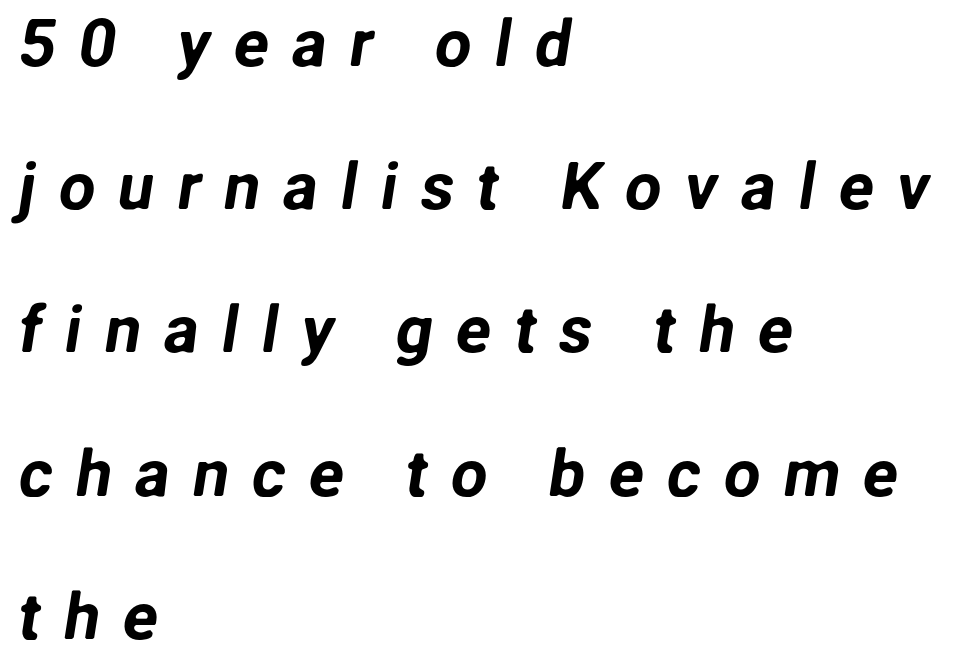
{"serif": "no", "width": "normal", "stroke_contrast": "low", "x_height": "medium", "monospaced": "no", "underline": "no", "align": "left", "line_spacing": "loose", "line_spacing_ratio": 2.17, "letter_spacing": "wide", "letter_spacing_em": 0.34, "glyph_px": 66}
